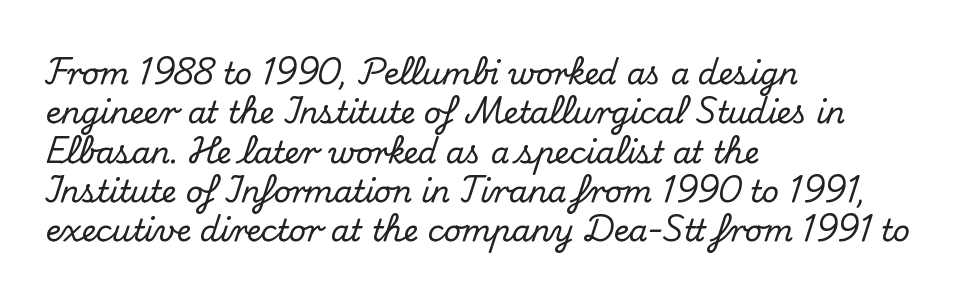
Is this a fixed-width face? No — the glyphs have proportional, varying widths. Every row of glyphs begins at an identical x-position on the left. Baseline-to-baseline distance is the conventional proportion of letter height. Stroke terminals: seriffed. Underline: absent.
